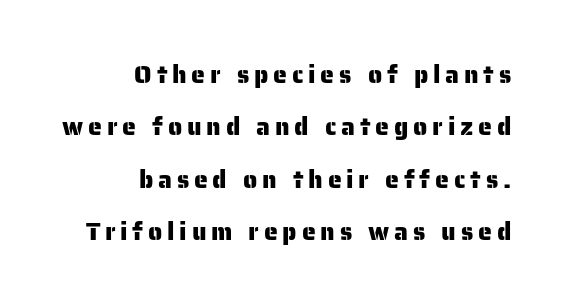
{"italic": "no", "underline": "no", "align": "right", "line_spacing": "loose", "line_spacing_ratio": 2.1, "glyph_px": 25}
